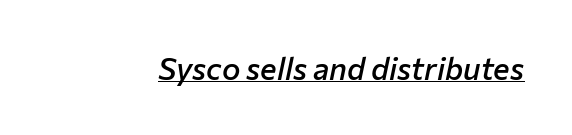
{"italic": "yes", "lean": "right", "slant_degrees": 12, "bold": "semi", "weight": "semibold", "width": "normal", "stroke_contrast": "low", "x_height": "medium", "monospaced": "no", "underline": "yes", "letter_spacing": "normal", "letter_spacing_em": 0.0, "glyph_px": 31}
